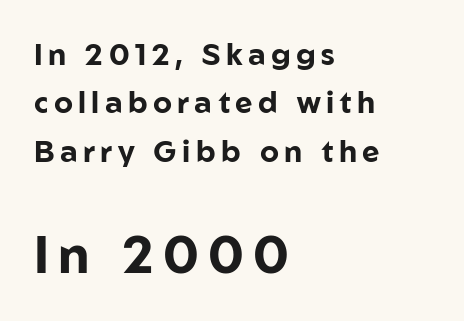
Two sizes are in play, and the larger belongs to the second block. Reading down the column, the eye jumps a familiar distance to each next line. This is heavy type, rendered in bold. Do the letters lean? They stand straight.
